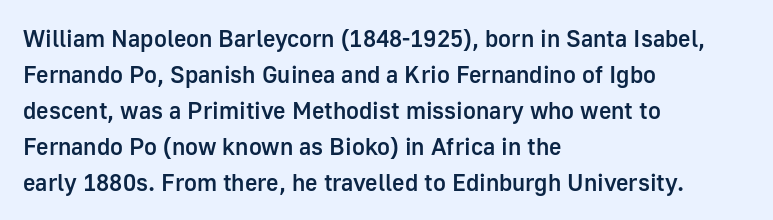
Q: Is the text bold? A: Semi-bold.
Q: Is the text italic (slanted)? A: No, it is upright.
Q: Is the text underlined? A: No.
Q: How is the paragraph aligned? A: Left-aligned.
Q: Is the spacing between letters normal or unusually wide? A: Normal.
Q: Is the spacing between lines tight, normal or loose? A: Normal.
